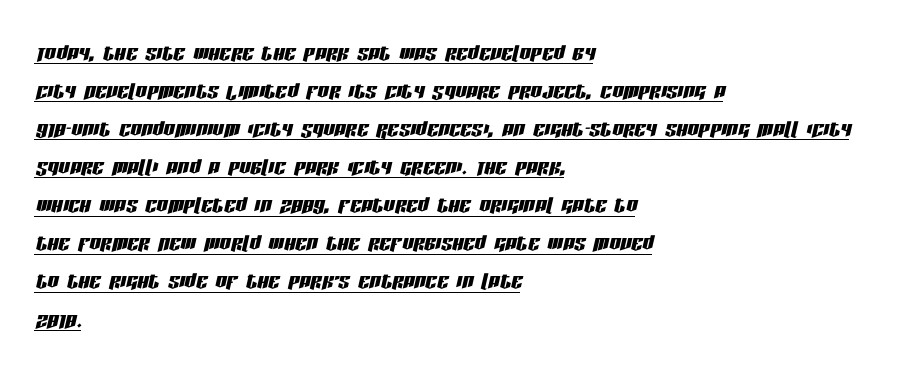
The image shows 28 px condensed type, italic (leaning right); set left-aligned, normal line spacing (1.36x), normal letter spacing, underlined; low stroke contrast and a large x-height.
